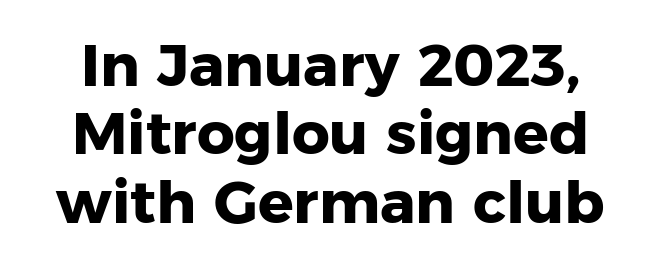
Q: Is the text bold? A: Yes.
Q: Is the text italic (slanted)? A: No, it is upright.
Q: Is the typeface a serif or a sans-serif typeface? A: Sans-serif.
Q: Is the text underlined? A: No.
Q: Is the spacing between letters normal or unusually wide? A: Normal.
Q: Width (condensed, normal, or wide)? A: Normal.
Q: Stroke contrast? A: Low.
Q: x-height? A: Medium.
Q: Monospaced? A: No.
